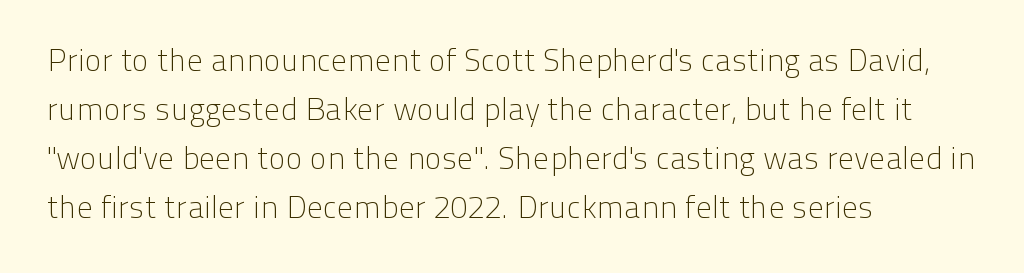
The image shows 32 px light sans-serif type, upright; set left-aligned, normal line spacing (1.53x), normal letter spacing, not underlined; low stroke contrast and a medium x-height.
